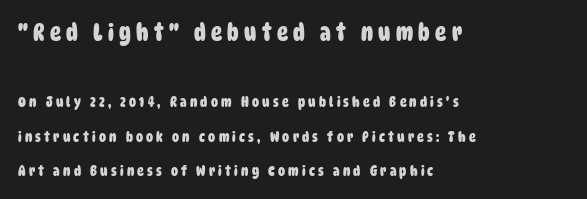
Is the lower block the larger one? No — the upper block carries the bigger type. Descender tails drop into unmarked territory. Spacing between characters has been opened up far beyond the box default. Reading down the column, the eye jumps a long way to each next line. Caption: multi-line text, flush left, ragged right.
